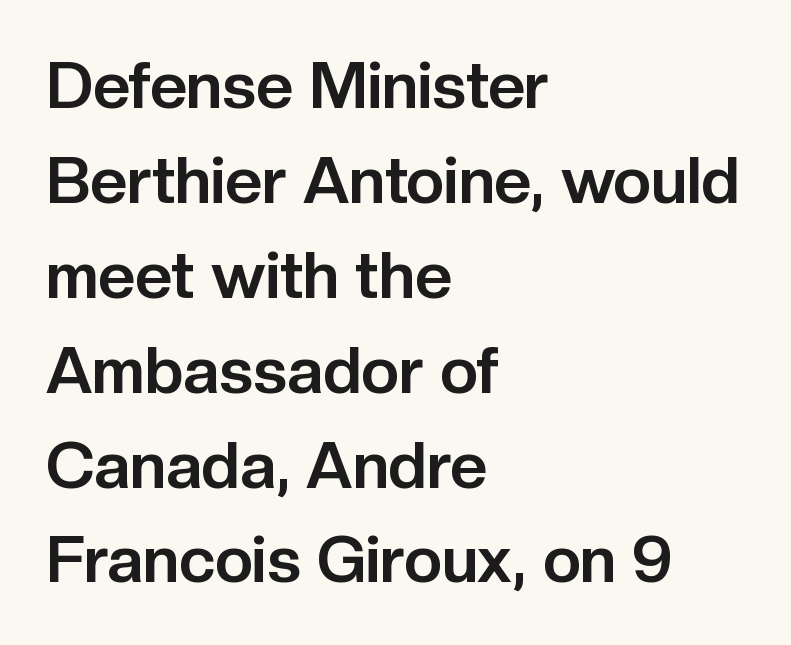
The font's upright variant was chosen for this text. Clear beneath every line of the passage. Heft: maximum for text — a bold. The face used here is rendered with its standard letterfit. Spacing verdict: proportional, widths tailored to each character.
